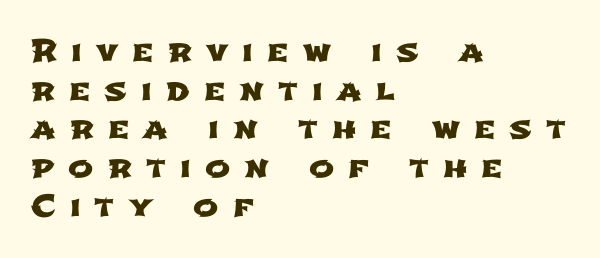
The image shows 30 px wide sans-serif type; set left-aligned, normal line spacing (1.29x), unusually wide letter spacing (+0.47 em), not underlined; low stroke contrast and a medium x-height.
